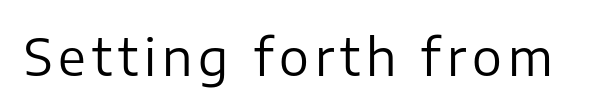
The strip under each line holds only bare page. The passage shown is typed in a proportional face where columns would drift. Type style note: lacks serifs. Each stroke keeps to a modest, everyday thickness or less. The font's upright variant was chosen for this text.
